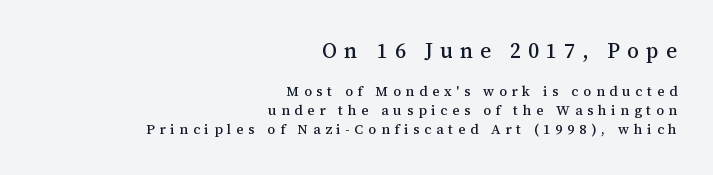
Q: Is the text italic (slanted)? A: No, it is upright.
Q: Is the text underlined? A: No.
Q: How is the paragraph aligned? A: Right-aligned.
Q: Is the spacing between letters normal or unusually wide? A: Unusually wide.
Q: Is the spacing between lines tight, normal or loose? A: Normal.
Q: Which block of text is set in a larger size, the first (top) or the second (bottom)? A: The first (top) one.
